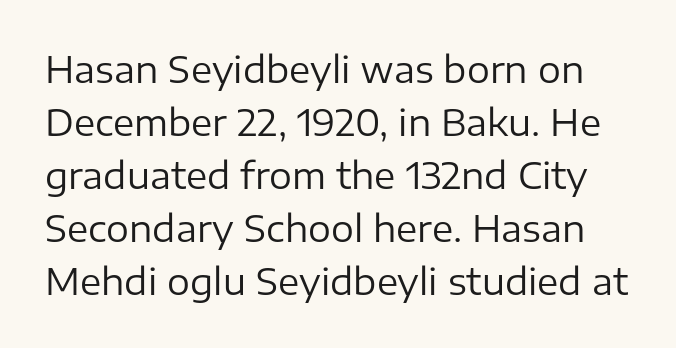
The image shows 36 px regular-weight sans-serif type, upright; set normal line spacing (1.47x), normal letter spacing, not underlined; low stroke contrast and a medium x-height.
